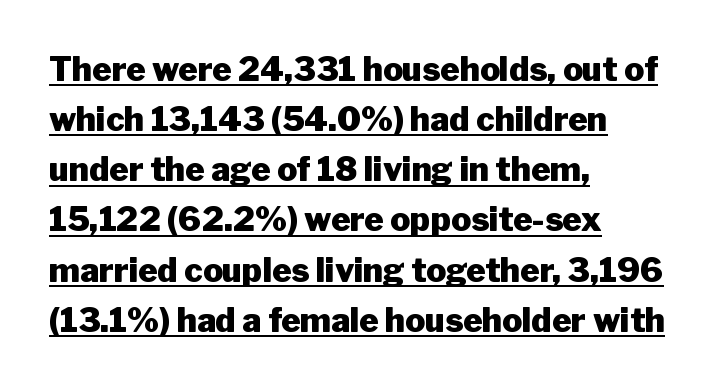
{"serif": "no", "italic": "no", "bold": "yes", "weight": "heavy", "width": "normal", "stroke_contrast": "low", "x_height": "medium", "monospaced": "no", "underline": "yes", "align": "left", "line_spacing": "normal", "line_spacing_ratio": 1.52, "letter_spacing": "normal", "letter_spacing_em": 0.0, "glyph_px": 33}
